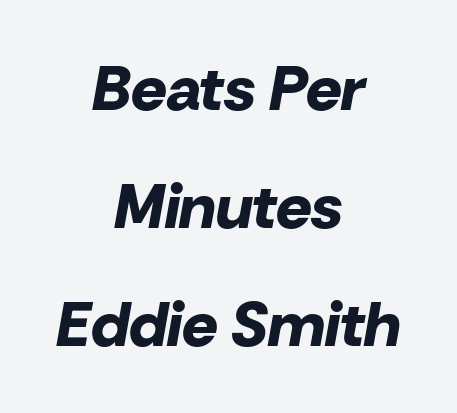
Q: Is the text bold? A: Yes.
Q: Is the text italic (slanted)? A: Yes, it leans right by about 10 degrees.
Q: Is the text underlined? A: No.
Q: How is the paragraph aligned? A: Centered.
Q: Is the spacing between letters normal or unusually wide? A: Normal.
Q: Width (condensed, normal, or wide)? A: Normal.
Q: Stroke contrast? A: Low.
Q: x-height? A: Medium.
Q: Monospaced? A: No.
